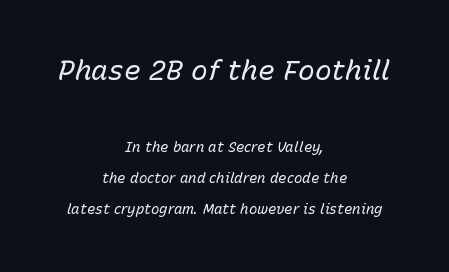
{"italic": "yes", "lean": "right", "slant_degrees": 15, "bold": "no", "weight": "regular", "width": "normal", "stroke_contrast": "low", "x_height": "medium", "monospaced": "no", "underline": "no", "align": "center", "line_spacing": "loose", "line_spacing_ratio": 2.23, "letter_spacing": "normal", "letter_spacing_em": 0.0, "larger_block": "first", "size_ratio": 2.0, "glyph_px": 28}
